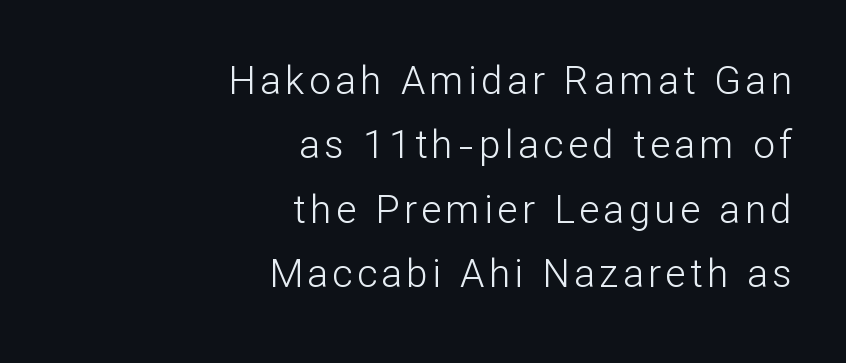
Q: Is the text bold? A: No.
Q: Is the text italic (slanted)? A: No, it is upright.
Q: Is the typeface a serif or a sans-serif typeface? A: Sans-serif.
Q: Is the text underlined? A: No.
Q: How is the paragraph aligned? A: Right-aligned.
Q: Is the spacing between lines tight, normal or loose? A: Normal.
Q: Width (condensed, normal, or wide)? A: Normal.
Q: Stroke contrast? A: Low.
Q: x-height? A: Medium.
Q: Monospaced? A: No.
